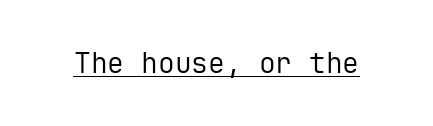
Typographically, this falls in the sans-serif category. This is underlined copy, the kind a proofreader might mark for attention. Here the designer chose a console-style face with uniform glyph widths. Style check: upright.
